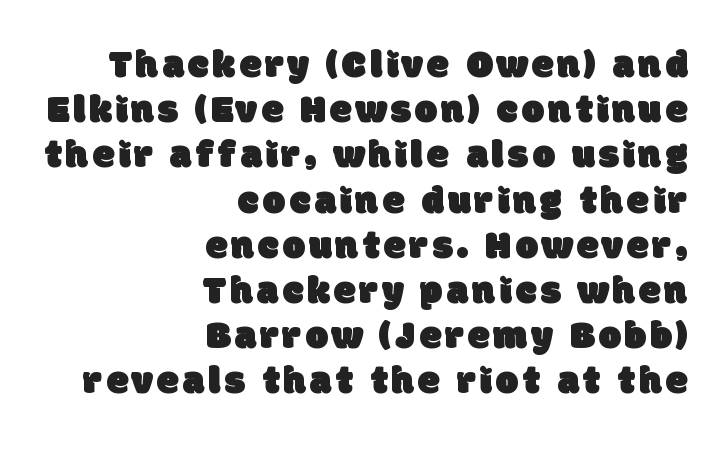
The image shows 40 px sans-serif type; set right-aligned, tight line spacing (1.13x), not underlined; low stroke contrast and a large x-height.
